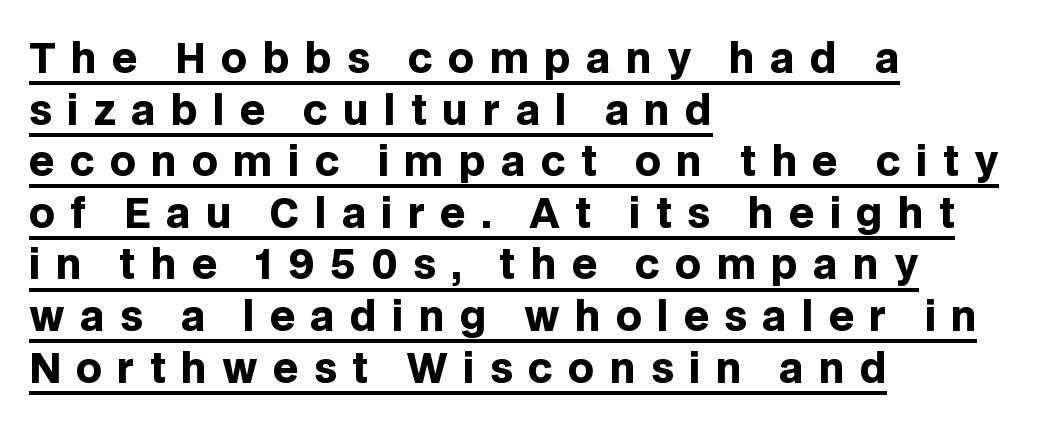
The image shows 40 px heavy sans-serif type, upright; set left-aligned, normal line spacing (1.29x), unusually wide letter spacing (+0.38 em), underlined; low stroke contrast and a large x-height.
